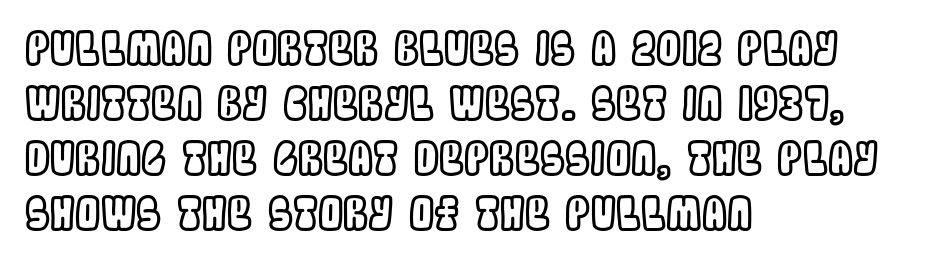
The image shows 45 px condensed type, upright; set left-aligned, line spacing 1.22x, normal letter spacing, not underlined; a large x-height.
